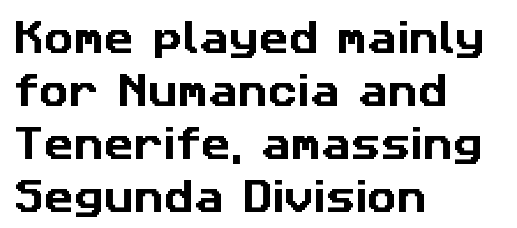
The image shows 37 px sans-serif type; set left-aligned, normal line spacing (1.43x), normal letter spacing, not underlined; low stroke contrast and a medium x-height.
